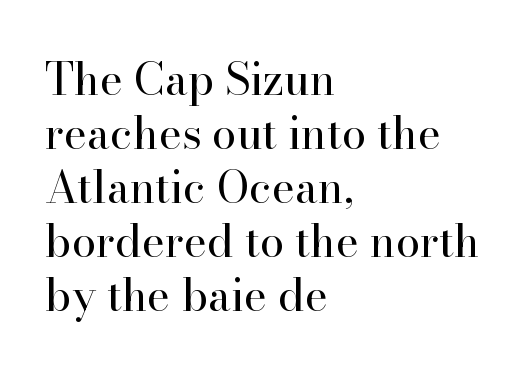
The image shows 44 px regular-weight serif type, upright; set left-aligned, line spacing 1.23x, normal letter spacing, not underlined; high stroke contrast and a small x-height.
